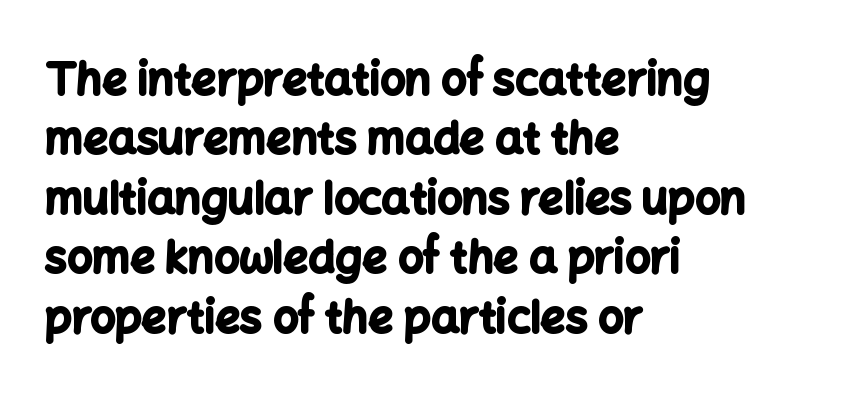
{"serif": "no", "italic": "no", "bold": "yes", "weight": "bold", "width": "normal", "stroke_contrast": "low", "x_height": "medium", "monospaced": "no", "underline": "no", "align": "left", "line_spacing": "normal", "line_spacing_ratio": 1.35, "letter_spacing": "normal", "letter_spacing_em": 0.0, "glyph_px": 44}
